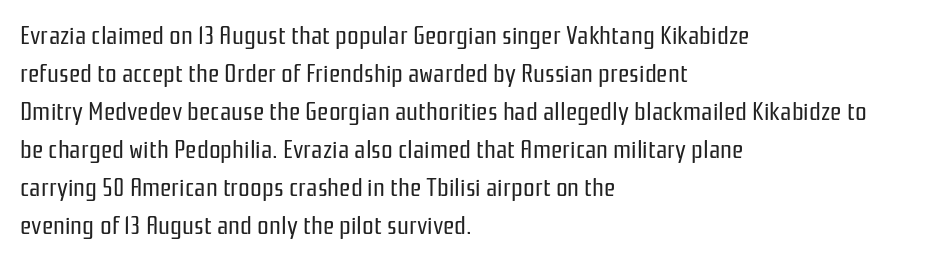
Visually the block forms a straight wall on the left and a jagged coastline on the right. Caption: standard tracking, unaltered. The type sits square on the baseline with zero lean. Weight: not bold — regular or lighter.
